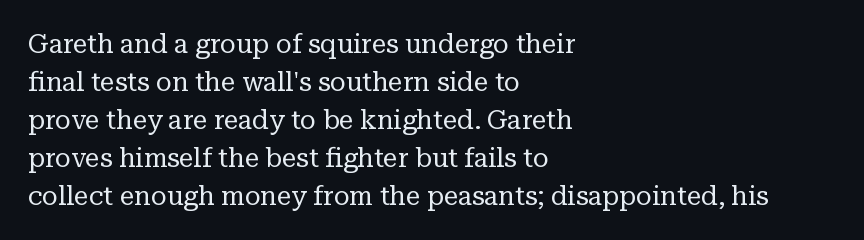
{"italic": "no", "bold": "no", "underline": "no", "align": "left", "line_spacing": "normal", "line_spacing_ratio": 1.46, "letter_spacing": "normal", "letter_spacing_em": 0.0, "glyph_px": 26}
